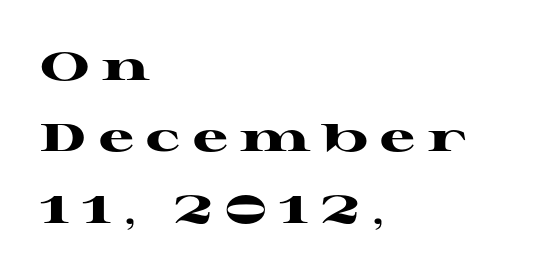
Underlining? Definitely not there. In terms of posture, this sample is upright. Left-aligned paragraph, ragged on the right. Does extra space separate the letters? Yes, quite a lot of it.
